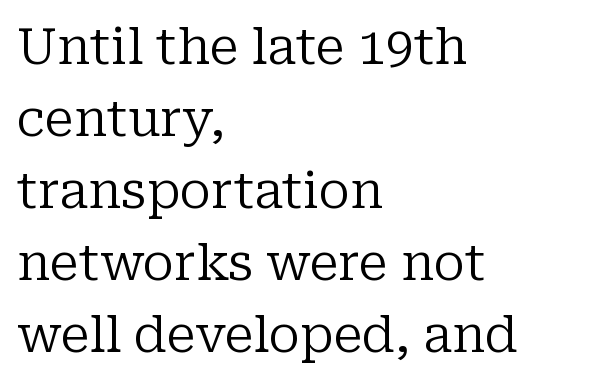
{"serif": "yes", "italic": "no", "bold": "no", "weight": "regular", "width": "normal", "stroke_contrast": "low", "x_height": "medium", "monospaced": "no", "underline": "no", "align": "left", "line_spacing": "normal", "line_spacing_ratio": 1.44, "letter_spacing": "normal", "letter_spacing_em": 0.0, "glyph_px": 50}
